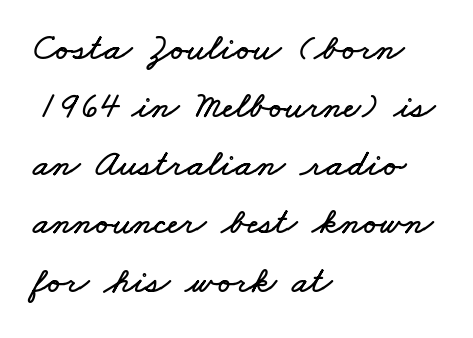
{"width": "wide", "stroke_contrast": "low", "x_height": "small", "monospaced": "no", "underline": "no", "align": "left", "line_spacing": "normal", "line_spacing_ratio": 1.53, "letter_spacing": "normal", "letter_spacing_em": 0.0, "glyph_px": 38}
